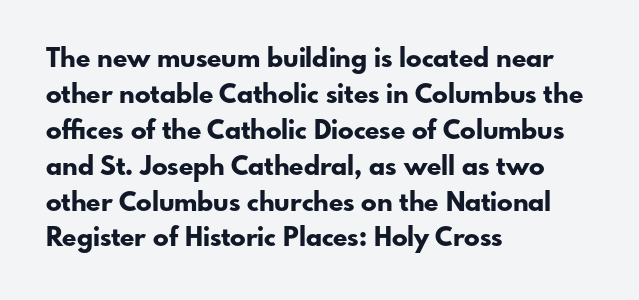
Q: Is the text bold? A: Yes.
Q: Is the text italic (slanted)? A: No, it is upright.
Q: Is the text underlined? A: No.
Q: How is the paragraph aligned? A: Left-aligned.
Q: Is the spacing between letters normal or unusually wide? A: Normal.
Q: Is the spacing between lines tight, normal or loose? A: Normal.
